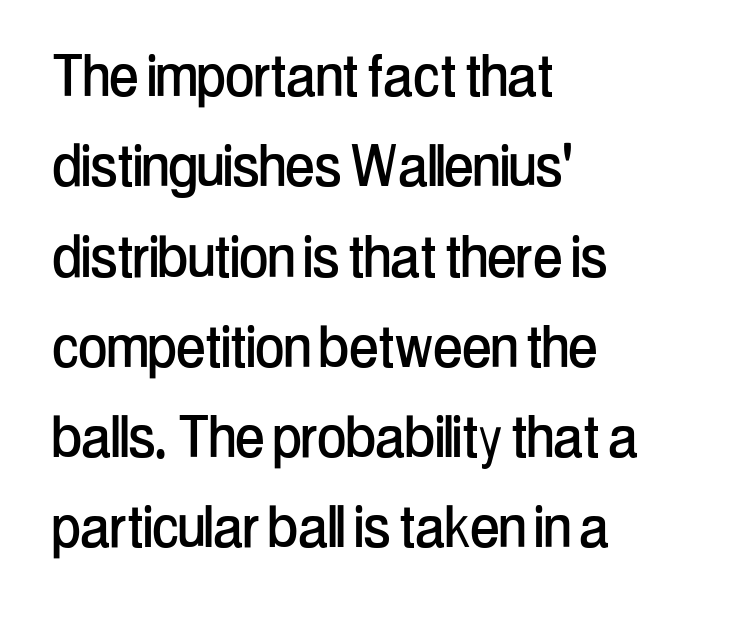
Typographically, this falls in the sans-serif category. These lines were composed using upright roman letters. The zone under the glyphs is completely vacant. The letters sit at their default tracking, neither squeezed nor spread. These lines are set flush left with a ragged right edge. Line spacing here is normal.
